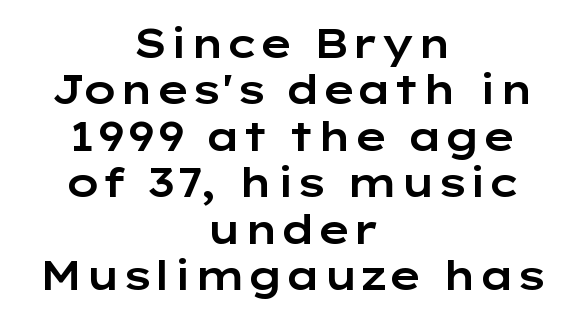
{"serif": "no", "italic": "no", "width": "wide", "stroke_contrast": "low", "x_height": "medium", "monospaced": "no", "underline": "no", "align": "center", "line_spacing_ratio": 1.16, "letter_spacing": "normal", "letter_spacing_em": 0.0, "glyph_px": 40}
